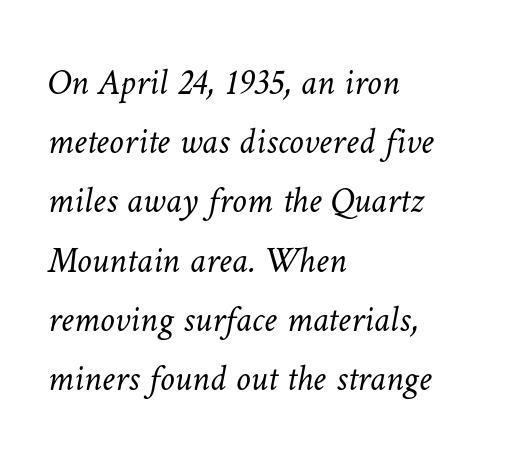
Q: Is the text bold? A: No.
Q: Is the text underlined? A: No.
Q: How is the paragraph aligned? A: Left-aligned.
Q: Is the spacing between letters normal or unusually wide? A: Normal.
Q: Is the spacing between lines tight, normal or loose? A: Normal.
Q: Width (condensed, normal, or wide)? A: Normal.
Q: Stroke contrast? A: Low.
Q: x-height? A: Medium.
Q: Monospaced? A: No.
